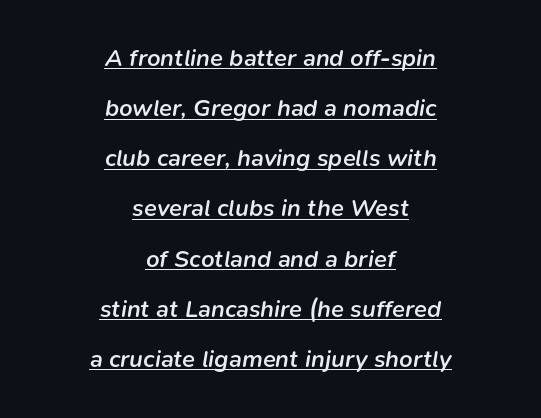
Teacher's note: observe the equal gaps on both sides — that is centered alignment. Successive baselines arrive slowly, with a big drop between each. The line texture is even and compact thanks to regular tracking. Quick note: italic. Beneath each row of characters lies a ruled line. The passage shown is semibold, sitting just below true bold.
